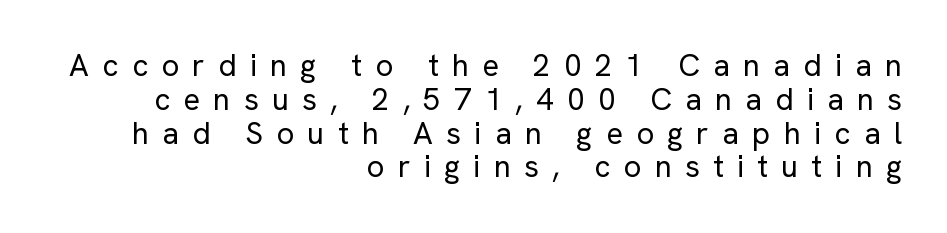
Q: Is the text bold? A: No.
Q: Is the text italic (slanted)? A: No, it is upright.
Q: Is the typeface a serif or a sans-serif typeface? A: Sans-serif.
Q: Is the text underlined? A: No.
Q: How is the paragraph aligned? A: Right-aligned.
Q: Is the spacing between letters normal or unusually wide? A: Unusually wide.
Q: Is the spacing between lines tight, normal or loose? A: Tight.
Q: Width (condensed, normal, or wide)? A: Normal.
Q: Stroke contrast? A: Low.
Q: x-height? A: Medium.
Q: Monospaced? A: No.
